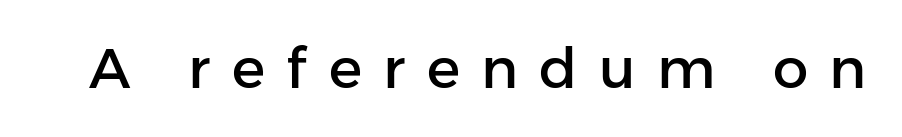
The image shows 56 px sans-serif type, upright; set unusually wide letter spacing (+0.38 em), not underlined; low stroke contrast and a medium x-height.
